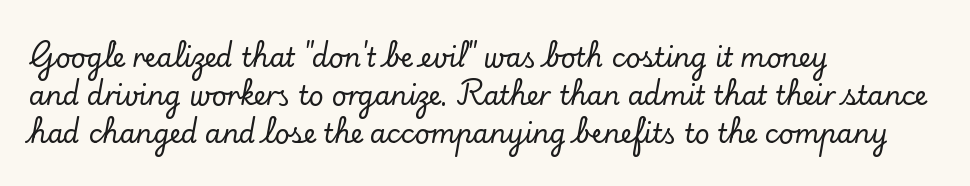
{"underline": "no", "align": "left", "line_spacing": "normal", "line_spacing_ratio": 1.46, "letter_spacing": "normal", "letter_spacing_em": 0.0, "glyph_px": 26}
